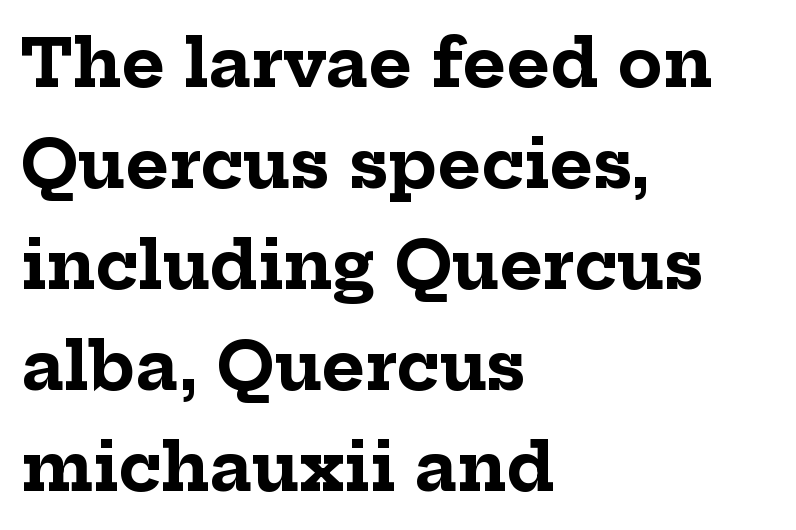
The image shows 66 px bold serif type, upright; set left-aligned, normal line spacing (1.53x), normal letter spacing, not underlined; low stroke contrast and a medium x-height.
